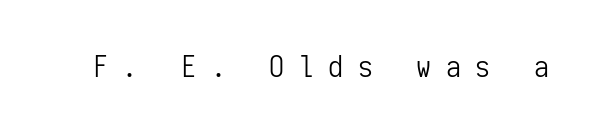
In terms of letterspacing, this is a distinctly airy, spread setting. Note the uniform advance width — an 'i' takes as much space as an 'm'. Every stem runs plumb, perpendicular to the baseline. The area under the type is left untouched. Is this a heavy cut? Hardly; it is regular or lighter. The type family on display is of the sans-serif kind.
